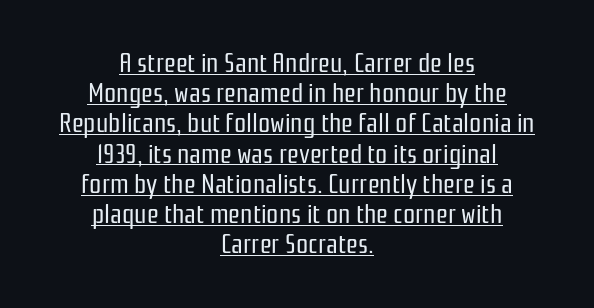
Q: Is the text bold? A: No.
Q: Is the text italic (slanted)? A: No, it is upright.
Q: Is the text underlined? A: Yes.
Q: How is the paragraph aligned? A: Centered.
Q: Is the spacing between letters normal or unusually wide? A: Normal.
Q: Is the spacing between lines tight, normal or loose? A: Tight.
